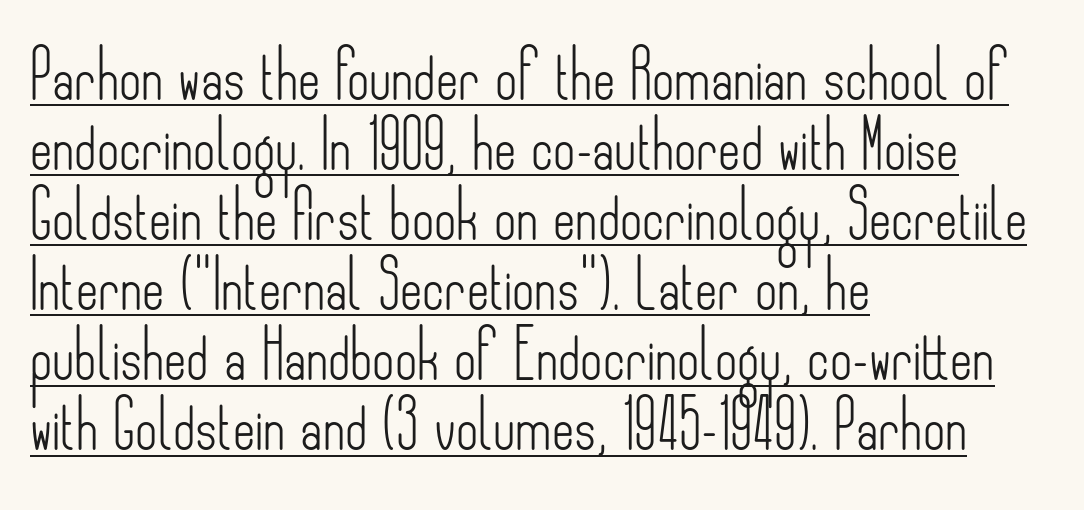
Q: Is the text bold? A: No.
Q: Is the text italic (slanted)? A: No, it is upright.
Q: Is the typeface a serif or a sans-serif typeface? A: Sans-serif.
Q: Is the text underlined? A: Yes.
Q: How is the paragraph aligned? A: Left-aligned.
Q: Is the spacing between letters normal or unusually wide? A: Normal.
Q: Is the spacing between lines tight, normal or loose? A: Normal.
Q: Width (condensed, normal, or wide)? A: Condensed.
Q: Stroke contrast? A: Low.
Q: x-height? A: Small.
Q: Monospaced? A: No.
